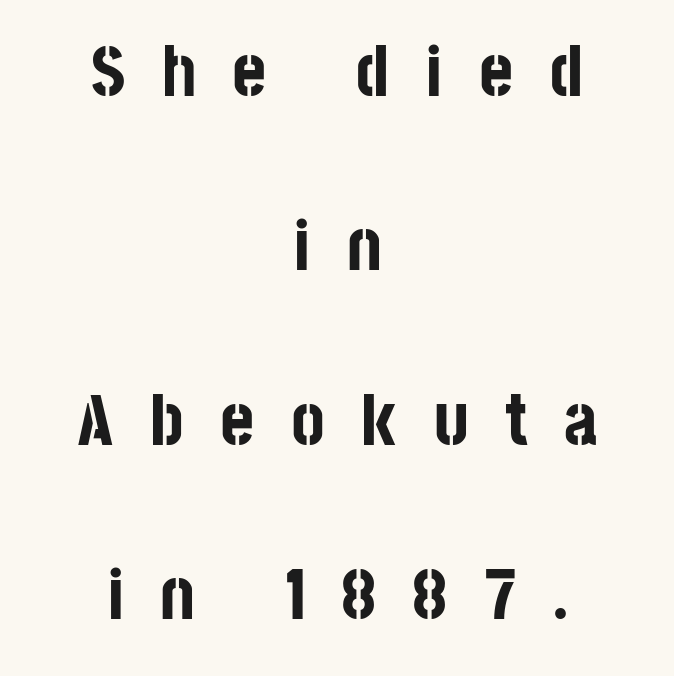
Q: Is the text bold? A: Yes.
Q: Is the text italic (slanted)? A: No, it is upright.
Q: Is the typeface a serif or a sans-serif typeface? A: Sans-serif.
Q: Is the text underlined? A: No.
Q: How is the paragraph aligned? A: Centered.
Q: Is the spacing between letters normal or unusually wide? A: Unusually wide.
Q: Is the spacing between lines tight, normal or loose? A: Loose.
Q: Width (condensed, normal, or wide)? A: Condensed.
Q: Stroke contrast? A: Low.
Q: x-height? A: Large.
Q: Monospaced? A: No.
